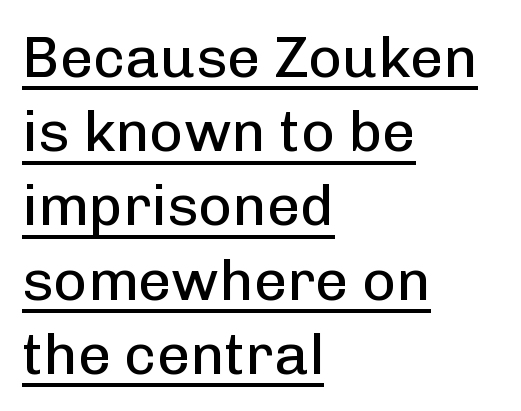
{"serif": "no", "italic": "no", "bold": "no", "weight": "regular", "width": "normal", "stroke_contrast": "low", "x_height": "medium", "monospaced": "no", "underline": "yes", "align": "left", "line_spacing": "normal", "line_spacing_ratio": 1.28, "letter_spacing": "normal", "letter_spacing_em": 0.0, "glyph_px": 58}
